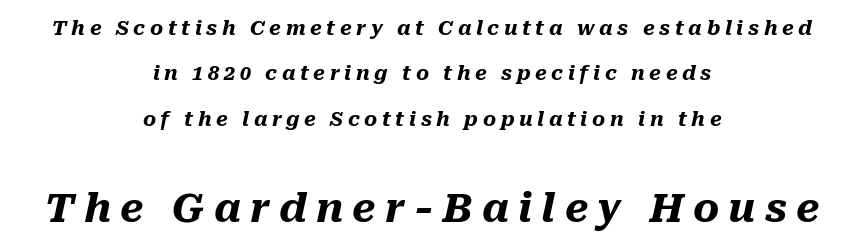
{"italic": "yes", "lean": "right", "slant_degrees": 10, "bold": "yes", "weight": "heavy", "width": "normal", "stroke_contrast": "medium", "x_height": "medium", "monospaced": "no", "underline": "no", "align": "center", "line_spacing": "loose", "line_spacing_ratio": 2.27, "letter_spacing": "wide", "letter_spacing_em": 0.23, "larger_block": "second", "size_ratio": 2.0, "glyph_px": 40}
